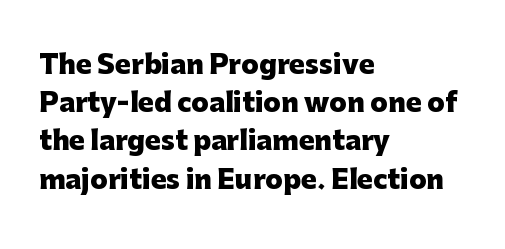
{"italic": "no", "bold": "yes", "underline": "no", "align": "left", "line_spacing": "normal", "line_spacing_ratio": 1.47, "letter_spacing": "normal", "letter_spacing_em": 0.0, "glyph_px": 26}
